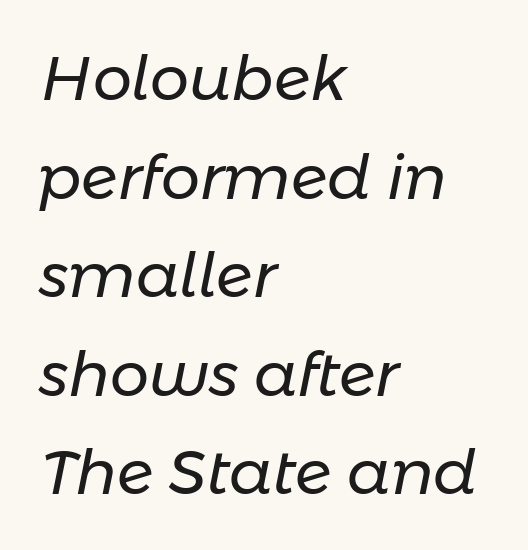
The image shows 62 px regular-weight type, italic (leaning right); set left-aligned, normal line spacing (1.59x), normal letter spacing, not underlined; low stroke contrast and a medium x-height.
